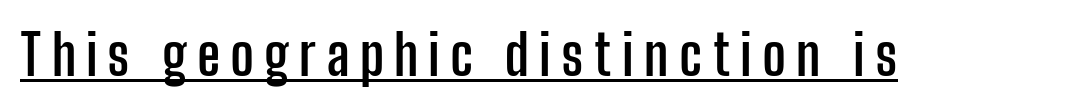
{"serif": "no", "italic": "no", "bold": "yes", "weight": "semibold", "width": "condensed", "stroke_contrast": "low", "x_height": "medium", "monospaced": "no", "underline": "yes", "glyph_px": 56}
